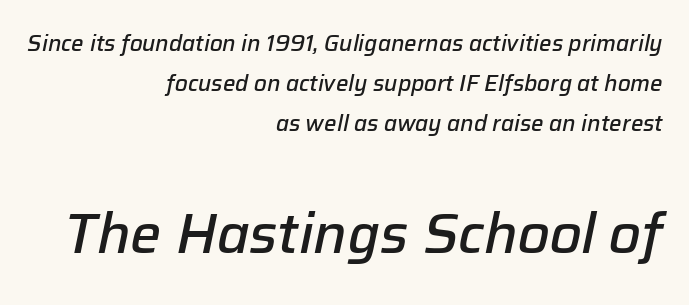
Q: Is the text bold? A: Semi-bold.
Q: Is the text italic (slanted)? A: Yes, it leans right by about 12 degrees.
Q: Is the text underlined? A: No.
Q: How is the paragraph aligned? A: Right-aligned.
Q: Is the spacing between letters normal or unusually wide? A: Normal.
Q: Which block of text is set in a larger size, the first (top) or the second (bottom)? A: The second (bottom) one.
Q: Width (condensed, normal, or wide)? A: Normal.
Q: Stroke contrast? A: Low.
Q: x-height? A: Medium.
Q: Monospaced? A: No.
